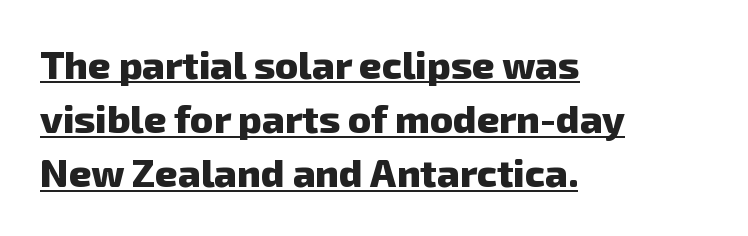
A classic flush-left, rag-right setting is used for this passage. I'd describe the lettering as bold — thick and assertive. Is the letter spacing exaggerated? No — it looks like the ordinary default. What decoration does the sample have? An underline.
